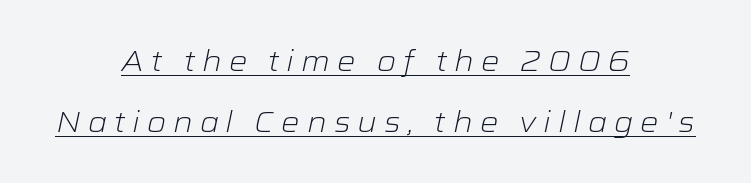
The image shows 29 px light, wide type, italic (leaning right); set centered, loose line spacing (2.1x), unusually wide letter spacing (+0.24 em), underlined; low stroke contrast and a medium x-height.
